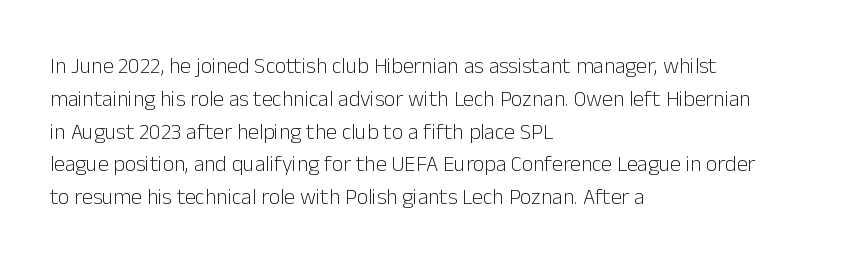
{"italic": "no", "bold": "no", "underline": "no", "align": "left", "line_spacing": "normal", "line_spacing_ratio": 1.49, "letter_spacing": "normal", "letter_spacing_em": 0.0, "glyph_px": 22}
